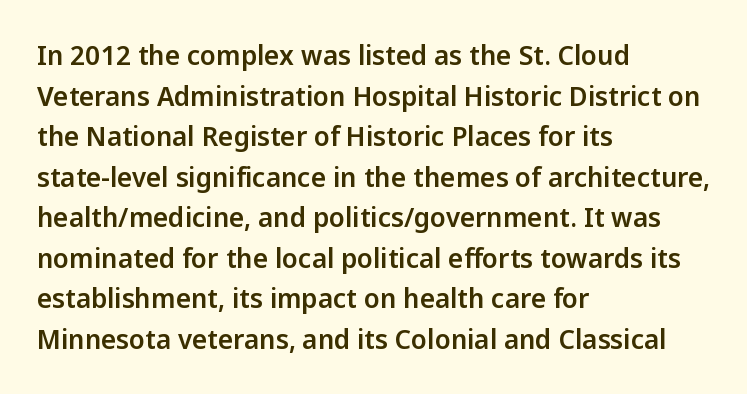
This rendering features lettering with no underline. How are the letters spaced? Ordinarily, with no added tracking. The setting favours the left margin, as ordinary paragraphs usually do. Does the lettering tilt? It doesn't — this is upright. Summary of vertical rhythm: regular, with standard interline spacing.
